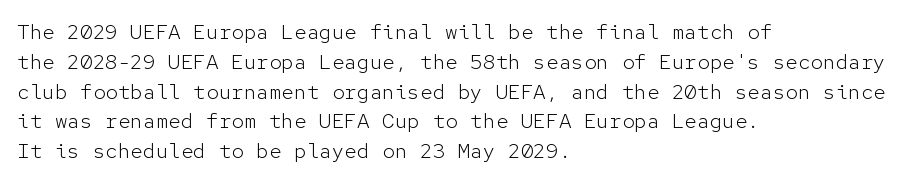
{"italic": "no", "bold": "no", "underline": "no", "align": "left", "line_spacing": "normal", "line_spacing_ratio": 1.42, "letter_spacing": "normal", "letter_spacing_em": 0.0, "glyph_px": 21}
